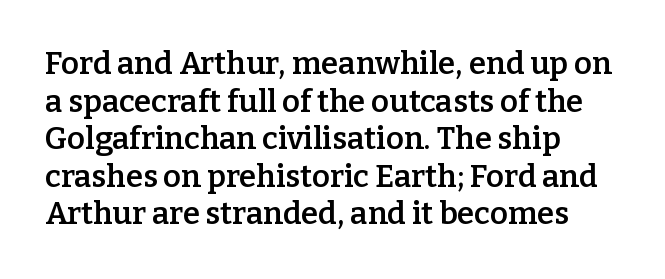
{"serif": "yes", "italic": "no", "bold": "semi", "weight": "semibold", "width": "normal", "stroke_contrast": "low", "x_height": "medium", "monospaced": "no", "underline": "no", "align": "left", "line_spacing_ratio": 1.21, "letter_spacing": "normal", "letter_spacing_em": 0.0, "glyph_px": 31}
